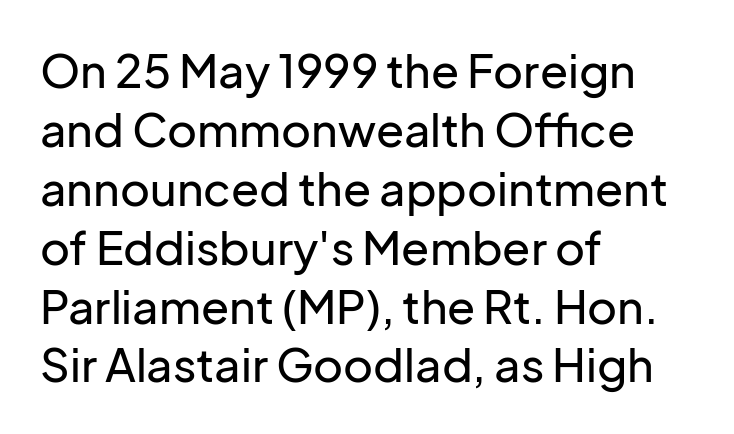
Q: Is the text italic (slanted)? A: No, it is upright.
Q: Is the typeface a serif or a sans-serif typeface? A: Sans-serif.
Q: Is the text underlined? A: No.
Q: How is the paragraph aligned? A: Left-aligned.
Q: Is the spacing between letters normal or unusually wide? A: Normal.
Q: Is the spacing between lines tight, normal or loose? A: Normal.
Q: Width (condensed, normal, or wide)? A: Normal.
Q: Stroke contrast? A: Low.
Q: x-height? A: Medium.
Q: Monospaced? A: No.
